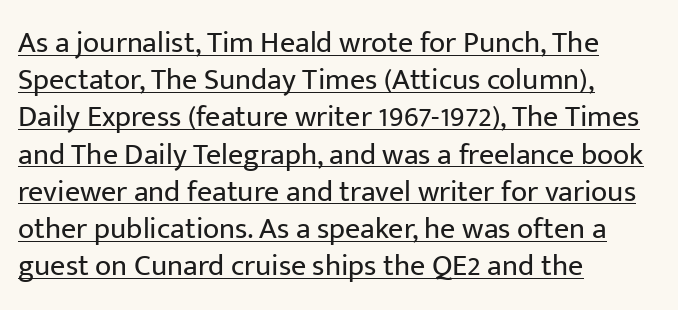
{"serif": "no", "italic": "no", "bold": "no", "weight": "regular", "width": "normal", "stroke_contrast": "low", "x_height": "medium", "monospaced": "no", "underline": "yes", "align": "left", "line_spacing_ratio": 1.24, "letter_spacing": "normal", "letter_spacing_em": 0.0, "glyph_px": 30}
